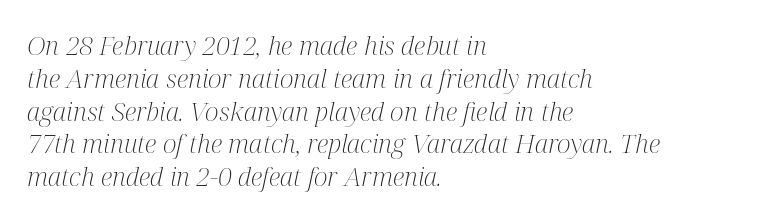
Q: Is the text bold? A: No.
Q: Is the text italic (slanted)? A: Yes, it leans right by about 12 degrees.
Q: Is the text underlined? A: No.
Q: How is the paragraph aligned? A: Left-aligned.
Q: Is the spacing between letters normal or unusually wide? A: Normal.
Q: Is the spacing between lines tight, normal or loose? A: Normal.
